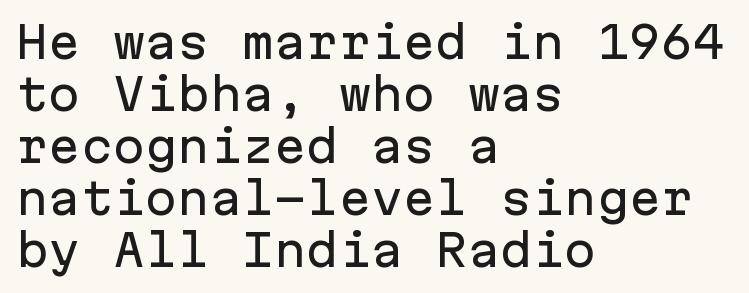
Q: Is the text italic (slanted)? A: No, it is upright.
Q: Is the typeface a serif or a sans-serif typeface? A: Sans-serif.
Q: Is the text underlined? A: No.
Q: How is the paragraph aligned? A: Left-aligned.
Q: Is the spacing between letters normal or unusually wide? A: Normal.
Q: Width (condensed, normal, or wide)? A: Normal.
Q: Stroke contrast? A: Low.
Q: x-height? A: Medium.
Q: Monospaced? A: Yes.
